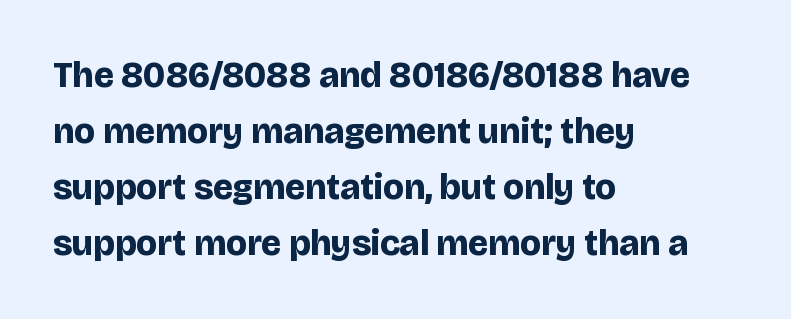
Letters rest on an invisible, unmarked baseline. Notice how the passage keeps a crisp vertical edge on the left only. As a designer I'd log this as weight 700, bold. This rendering leaves character spacing at its baseline value. Students, observe: this is what conventionally led text looks like. Characters remain perfectly vertical along every line.
